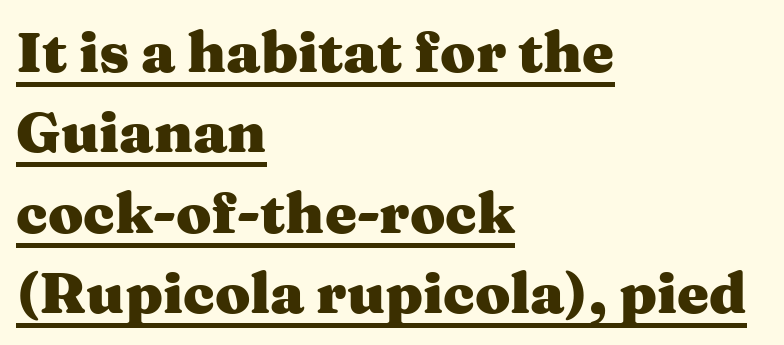
{"serif": "yes", "italic": "no", "bold": "yes", "weight": "heavy", "width": "wide", "stroke_contrast": "medium", "x_height": "medium", "monospaced": "no", "underline": "yes", "align": "left", "line_spacing": "normal", "line_spacing_ratio": 1.41, "letter_spacing": "normal", "letter_spacing_em": 0.0, "glyph_px": 57}
